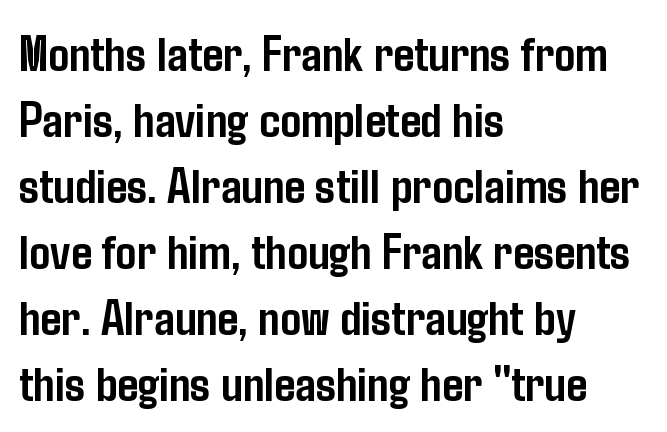
{"serif": "no", "italic": "no", "bold": "yes", "weight": "semibold", "width": "condensed", "stroke_contrast": "low", "x_height": "medium", "monospaced": "no", "underline": "no", "align": "left", "line_spacing": "normal", "line_spacing_ratio": 1.27, "letter_spacing": "normal", "letter_spacing_em": 0.0, "glyph_px": 52}
